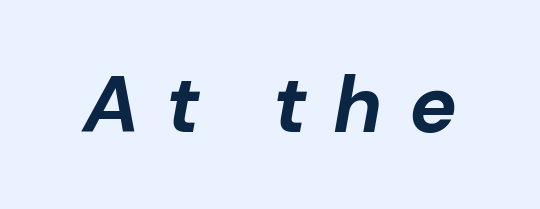
Lines of text with bare space underneath. The tracking jumps out immediately: characters are airy and widely separated. Spacing verdict: proportional, widths tailored to each character. The glyphs have the mass of a bold cut. If you drew a line through each stem, it would be angled.
